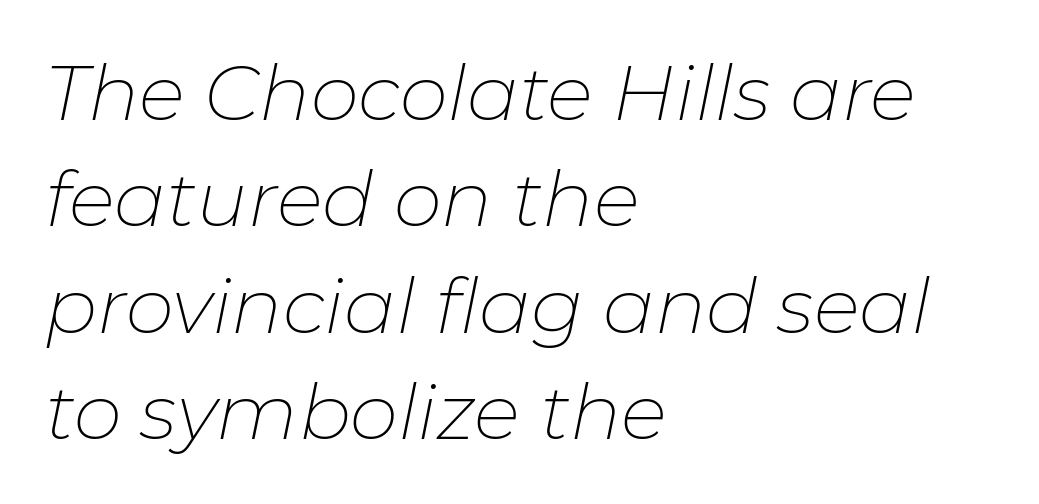
Whoever set this chose a conventional vertical rhythm. The lines in this sample share a left origin and differ only in where they stop. Letter spacing: default. When letters slant like this, we call the style italic. The strokes are not fattened; the text isn't bold. Has an underline been added? It has not.
